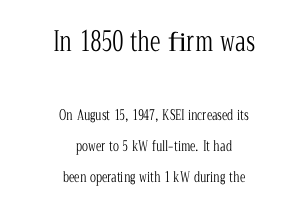
Q: Is the text bold? A: No.
Q: Is the text italic (slanted)? A: No, it is upright.
Q: Is the text underlined? A: No.
Q: How is the paragraph aligned? A: Centered.
Q: Is the spacing between letters normal or unusually wide? A: Normal.
Q: Is the spacing between lines tight, normal or loose? A: Loose.
Q: Which block of text is set in a larger size, the first (top) or the second (bottom)? A: The first (top) one.
